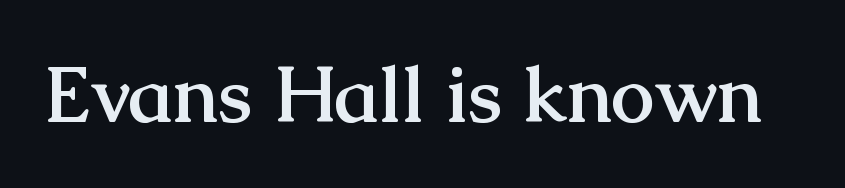
You could call the tracking neutral — neither tight nor loose. Think of a printed novel: that variable character pitch is what you see here. The letters stand straight up with perfectly vertical stems. Typographic density is high because the face is bold. A serif font was chosen for this passage. Each row of text sits above clean, open space.
